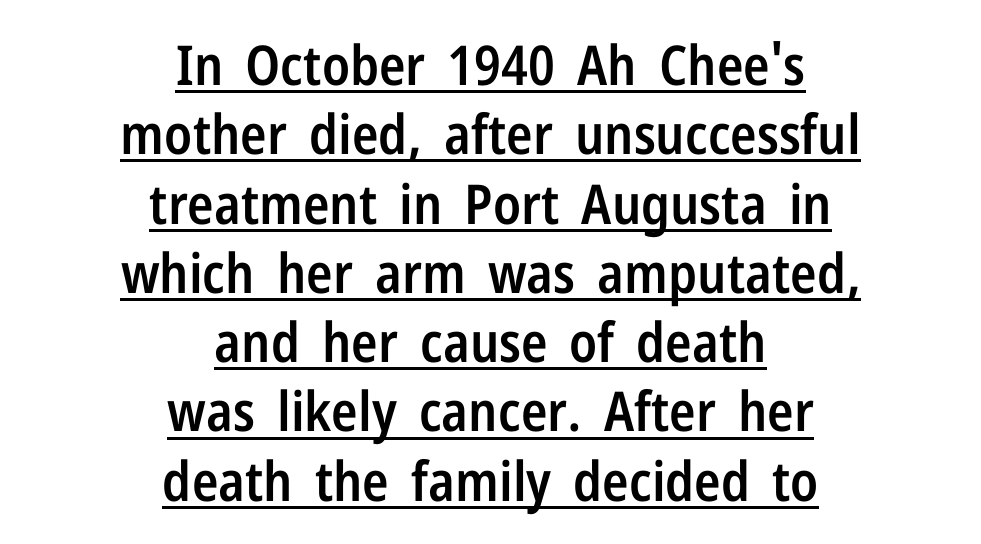
Decoration check: the copy is underlined. Looks like regular typesetting: each glyph gets only the width it needs. Whoever set this chose a conventional vertical rhythm. Notice how the passage keeps no hard edge, just a central spine.
